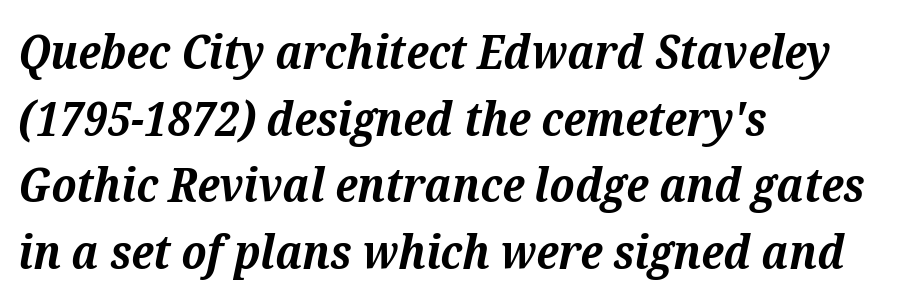
Q: Is the text bold? A: Yes.
Q: Is the text italic (slanted)? A: Yes, it leans right by about 12 degrees.
Q: Is the typeface a serif or a sans-serif typeface? A: Serif.
Q: Is the text underlined? A: No.
Q: How is the paragraph aligned? A: Left-aligned.
Q: Is the spacing between letters normal or unusually wide? A: Normal.
Q: Is the spacing between lines tight, normal or loose? A: Normal.
Q: Width (condensed, normal, or wide)? A: Normal.
Q: Stroke contrast? A: Medium.
Q: x-height? A: Medium.
Q: Monospaced? A: No.
